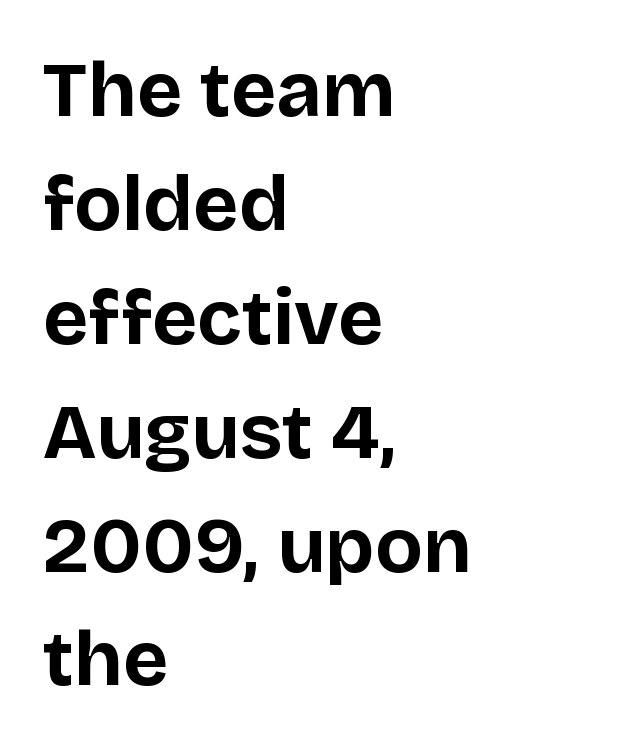
The image shows 78 px bold sans-serif type, upright; set left-aligned, normal line spacing (1.46x), normal letter spacing, not underlined; low stroke contrast and a large x-height.
